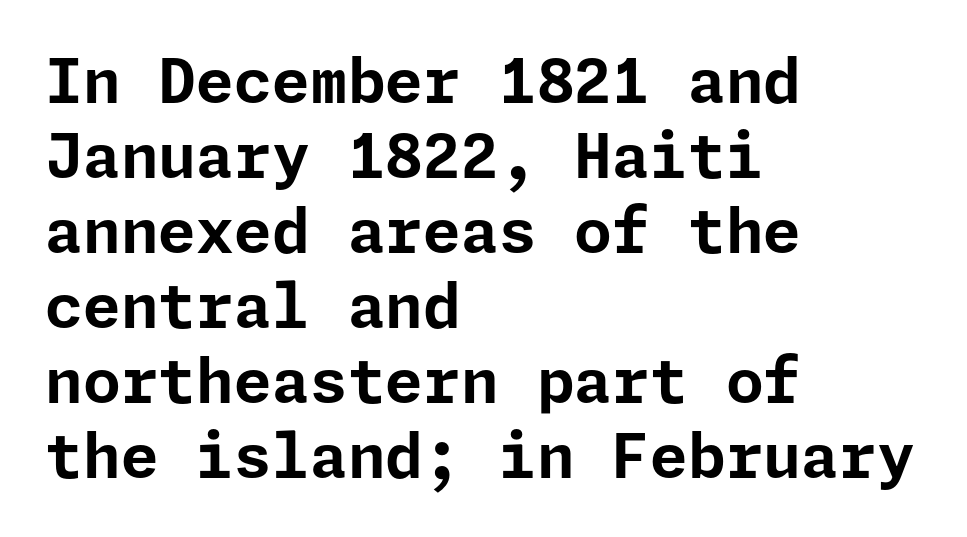
Q: Is the text bold? A: Yes.
Q: Is the text italic (slanted)? A: No, it is upright.
Q: Is the typeface a serif or a sans-serif typeface? A: Sans-serif.
Q: Is the text underlined? A: No.
Q: How is the paragraph aligned? A: Left-aligned.
Q: Is the spacing between letters normal or unusually wide? A: Normal.
Q: Width (condensed, normal, or wide)? A: Normal.
Q: Stroke contrast? A: Low.
Q: x-height? A: Medium.
